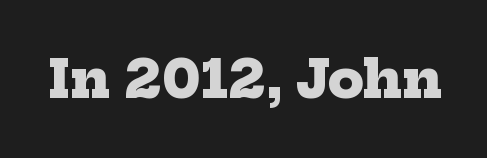
The glyphs have the mass of a bold cut. Type style note: has serifs. Letters rest on an invisible, unmarked baseline. Proportional: the letters do not fall into vertical columns. The gaps between neighbouring characters are ordinary and unremarkable.
